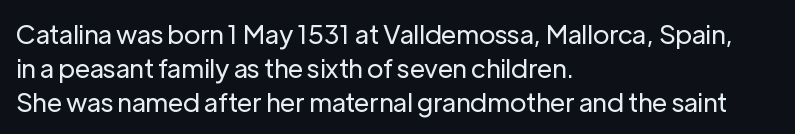
Q: Is the text bold? A: No.
Q: Is the text italic (slanted)? A: No, it is upright.
Q: Is the text underlined? A: No.
Q: How is the paragraph aligned? A: Left-aligned.
Q: Is the spacing between letters normal or unusually wide? A: Normal.
Q: Is the spacing between lines tight, normal or loose? A: Normal.
